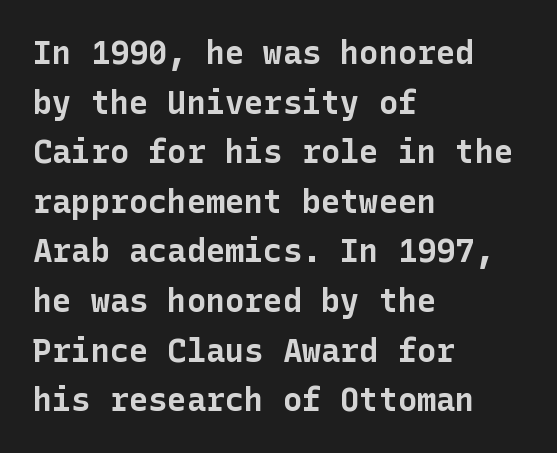
The image shows 32 px bold sans-serif type, upright; set left-aligned, normal line spacing (1.55x), normal letter spacing, not underlined; low stroke contrast and a medium x-height.
